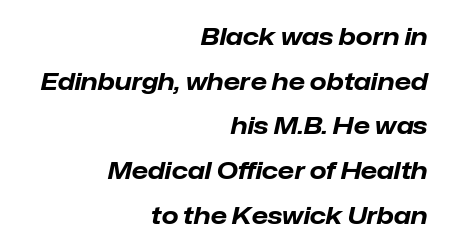
Slant detected: the letters are inclined. A clean baseline with only descenders dipping below it. Spacing between characters is what you'd get straight out of the box. You'd pick this weight for a headline — it's a proper bold. Alignment: flush right.
